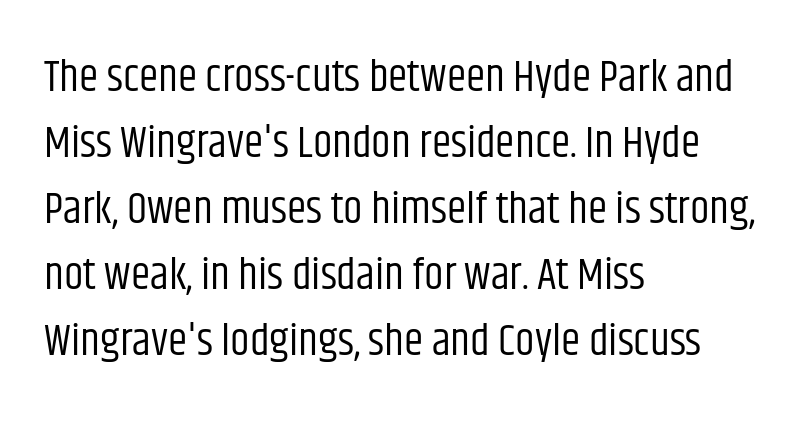
{"serif": "no", "italic": "no", "bold": "no", "weight": "regular", "width": "condensed", "stroke_contrast": "low", "x_height": "large", "monospaced": "no", "underline": "no", "align": "left", "line_spacing": "normal", "line_spacing_ratio": 1.5, "letter_spacing": "normal", "letter_spacing_em": 0.0, "glyph_px": 44}
